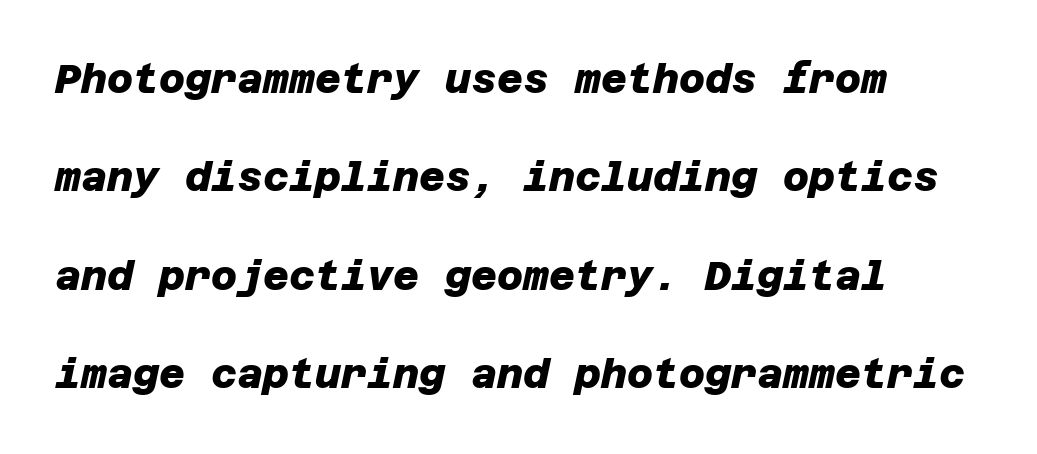
Q: Is the text bold? A: Yes.
Q: Is the typeface a serif or a sans-serif typeface? A: Sans-serif.
Q: Is the text underlined? A: No.
Q: How is the paragraph aligned? A: Left-aligned.
Q: Is the spacing between letters normal or unusually wide? A: Normal.
Q: Is the spacing between lines tight, normal or loose? A: Loose.
Q: Width (condensed, normal, or wide)? A: Normal.
Q: Stroke contrast? A: Low.
Q: x-height? A: Large.
